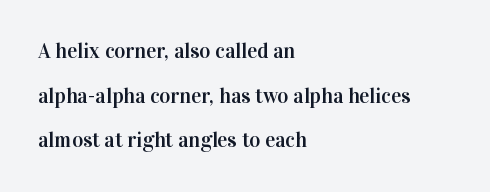
Line beginnings align vertically; line endings do not. Rendered with straight, roman letterforms. Reading down the column, the eye jumps a long way to each next line. Nothing unusual about the tracking: characters are spaced as the font intends. Letters rest on an invisible, unmarked baseline.
